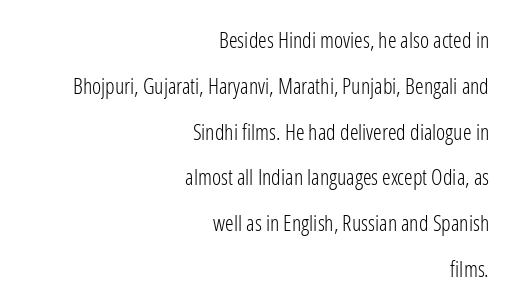
Q: Is the text bold? A: No.
Q: Is the text italic (slanted)? A: No, it is upright.
Q: Is the text underlined? A: No.
Q: How is the paragraph aligned? A: Right-aligned.
Q: Is the spacing between letters normal or unusually wide? A: Normal.
Q: Is the spacing between lines tight, normal or loose? A: Loose.
